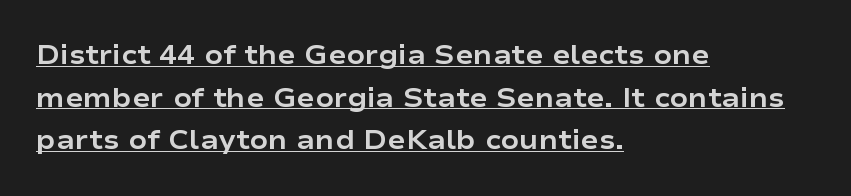
Q: Is the text bold? A: Yes.
Q: Is the text italic (slanted)? A: No, it is upright.
Q: Is the text underlined? A: Yes.
Q: How is the paragraph aligned? A: Left-aligned.
Q: Is the spacing between letters normal or unusually wide? A: Normal.
Q: Is the spacing between lines tight, normal or loose? A: Normal.
